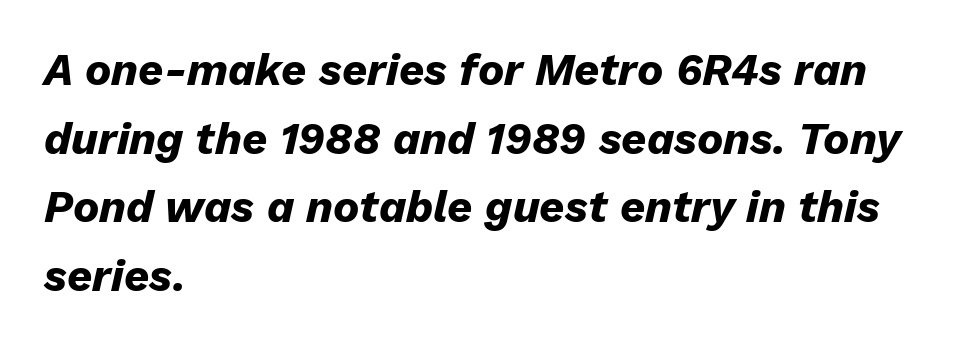
The image shows 44 px heavy type, italic (leaning right); set left-aligned, normal line spacing (1.56x), normal letter spacing, not underlined; low stroke contrast and a medium x-height.
